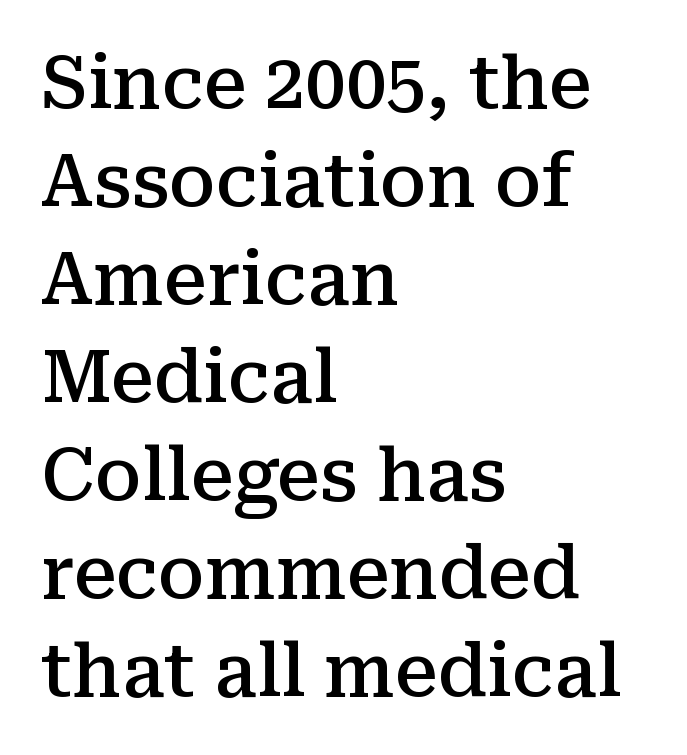
The words here are not underlined. Serifs: yes, visible at the terminals of the letterforms. Nope, not italic — everything's standing straight. Is the letter spacing exaggerated? No — it looks like the ordinary default. Each letter keeps its own natural width here, so spacing adapts to shape. This rendering uses left alignment, leaving the right contour irregular.
